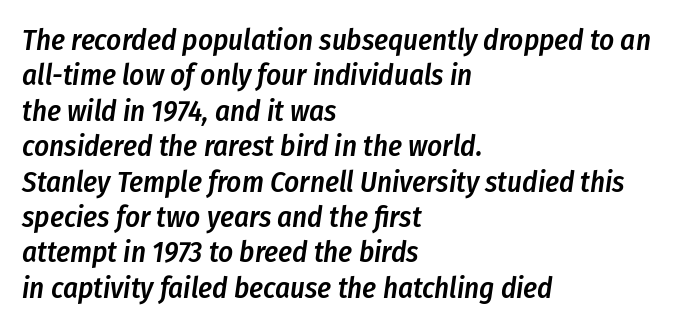
{"italic": "yes", "lean": "right", "slant_degrees": 8, "bold": "semi", "weight": "semibold", "width": "condensed", "stroke_contrast": "low", "x_height": "medium", "monospaced": "no", "underline": "no", "align": "left", "line_spacing_ratio": 1.22, "letter_spacing": "normal", "letter_spacing_em": 0.0, "glyph_px": 29}
